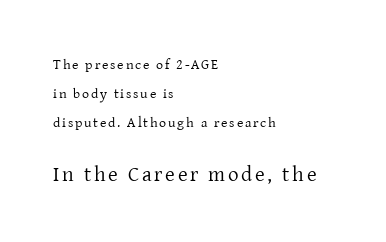
Counters stay open thanks to moderate or lighter strokes. Compare the two chunks: the lower has the greater cap height. This sample uses an upright cut, with every glyph sitting square on the baseline. If you drew a ruler down the left edge, every line would touch it. This rendering features lettering with no underline.
